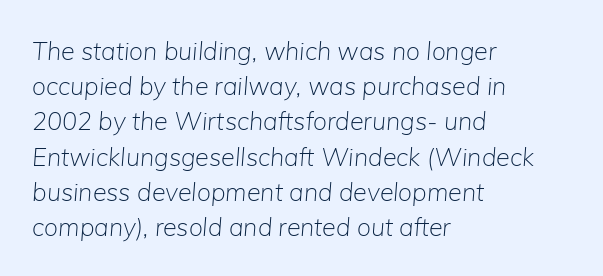
Leftover space on each line is placed entirely after the last word. The weight would be labelled regular, book, light, or lighter still. Clear beneath every line of the passage. What stands out about the letter spacing? Nothing — it is the standard amount. These lines sit exactly where default settings would place them.
